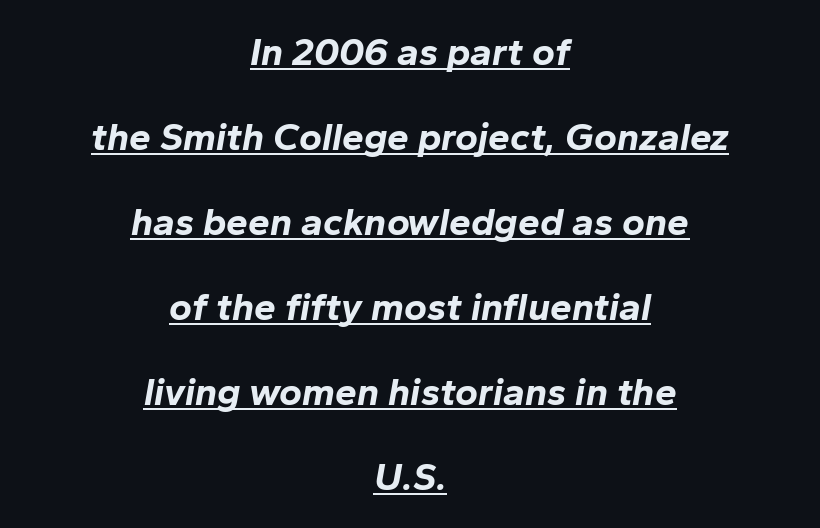
{"italic": "yes", "lean": "right", "slant_degrees": 10, "bold": "yes", "weight": "bold", "width": "normal", "stroke_contrast": "low", "x_height": "medium", "monospaced": "no", "underline": "yes", "align": "center", "line_spacing": "loose", "line_spacing_ratio": 2.18, "letter_spacing": "normal", "letter_spacing_em": 0.0, "glyph_px": 39}
